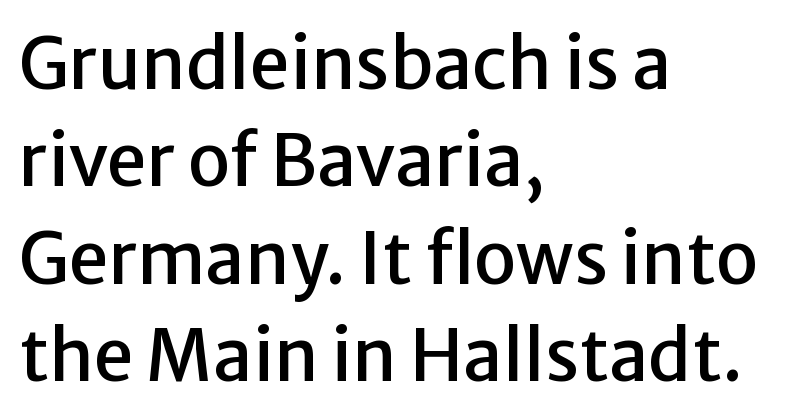
Q: Is the text italic (slanted)? A: No, it is upright.
Q: Is the typeface a serif or a sans-serif typeface? A: Sans-serif.
Q: Is the text underlined? A: No.
Q: How is the paragraph aligned? A: Left-aligned.
Q: Is the spacing between letters normal or unusually wide? A: Normal.
Q: Is the spacing between lines tight, normal or loose? A: Normal.
Q: Width (condensed, normal, or wide)? A: Normal.
Q: Stroke contrast? A: Low.
Q: x-height? A: Medium.
Q: Monospaced? A: No.
